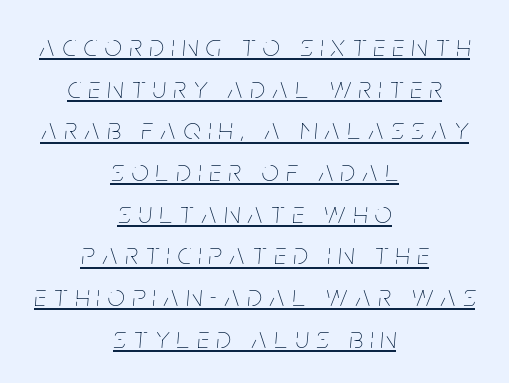
Q: Is the text bold? A: No.
Q: Is the text italic (slanted)? A: Yes, it leans right by about 5 degrees.
Q: Is the text underlined? A: Yes.
Q: How is the paragraph aligned? A: Centered.
Q: Is the spacing between letters normal or unusually wide? A: Unusually wide.
Q: Is the spacing between lines tight, normal or loose? A: Normal.
Q: Width (condensed, normal, or wide)? A: Condensed.
Q: Stroke contrast? A: Low.
Q: x-height? A: Large.
Q: Monospaced? A: No.
